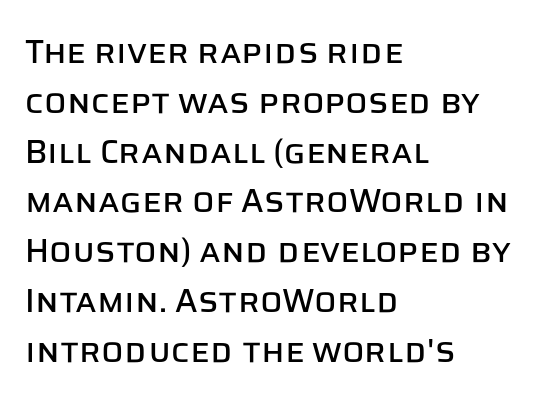
The image shows 33 px sans-serif type, upright; set left-aligned, normal line spacing (1.51x), normal letter spacing, not underlined; low stroke contrast and a large x-height.
